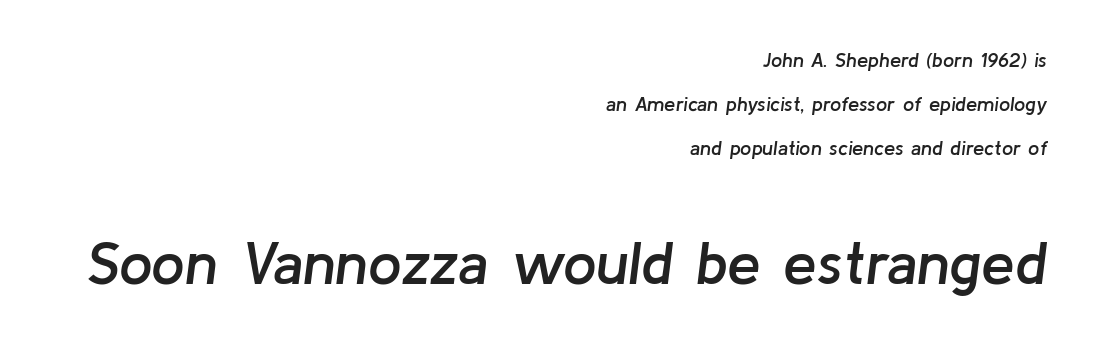
{"italic": "yes", "lean": "right", "slant_degrees": 8, "bold": "semi", "weight": "semibold", "width": "normal", "stroke_contrast": "low", "x_height": "medium", "monospaced": "no", "underline": "no", "align": "right", "line_spacing": "loose", "line_spacing_ratio": 2.2, "letter_spacing": "normal", "letter_spacing_em": 0.0, "larger_block": "second", "size_ratio": 3.0, "glyph_px": 60}
